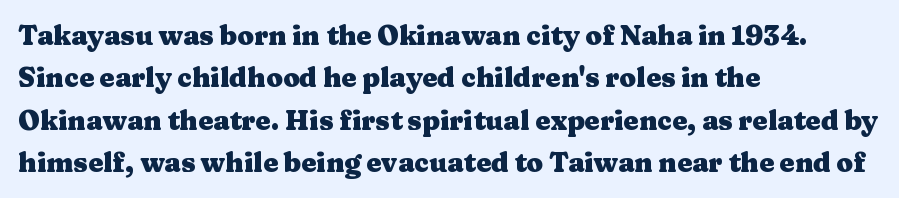
The axis of the letterforms is exactly vertical. The passage is arranged the way most books set body copy — flush left. Beneath every word, the page is bare. Summary of weight: heavy, a full bold. In terms of leading, this rendering sits right in the middle.
